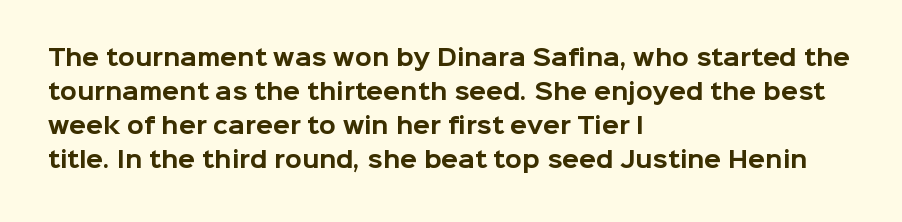
The image shows 22 px bold type, upright; set left-aligned, normal line spacing (1.55x), normal letter spacing, not underlined.
